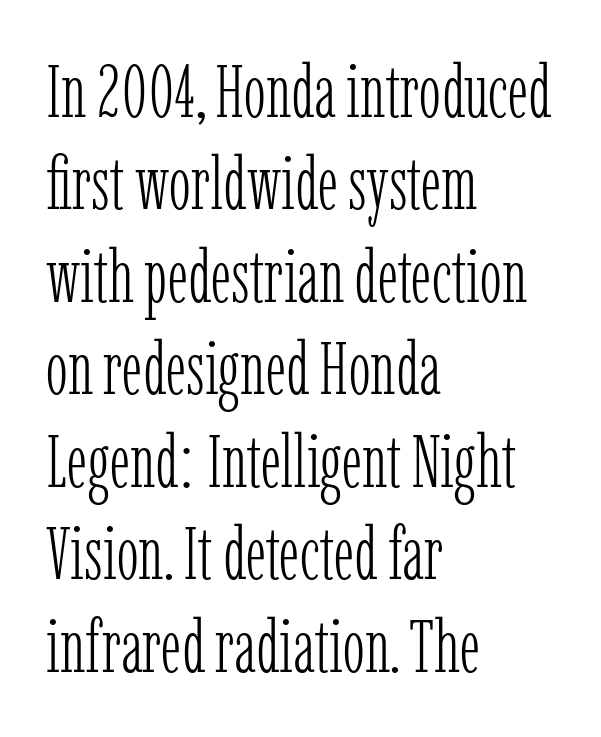
{"serif": "yes", "italic": "no", "bold": "no", "weight": "light", "width": "condensed", "stroke_contrast": "low", "x_height": "medium", "monospaced": "no", "underline": "no", "align": "left", "line_spacing": "normal", "line_spacing_ratio": 1.25, "letter_spacing": "normal", "letter_spacing_em": 0.0, "glyph_px": 74}
